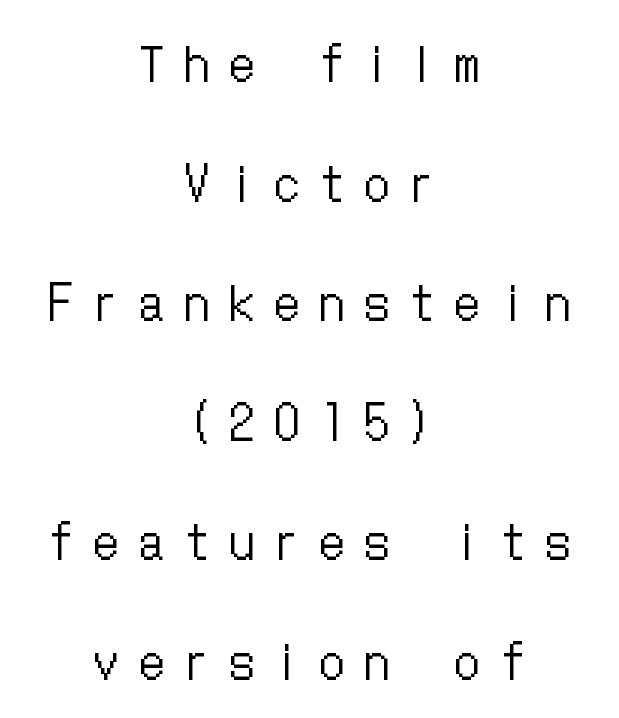
These lines stand farther apart than default settings would place them. Descenders hang freely into open space. Reading down the block, each line starts at a different indent, mirrored at its end. Ink coverage per letter is moderate at most. Caption: expanded tracking, letters set apart. Vertical strokes here are truly vertical.
